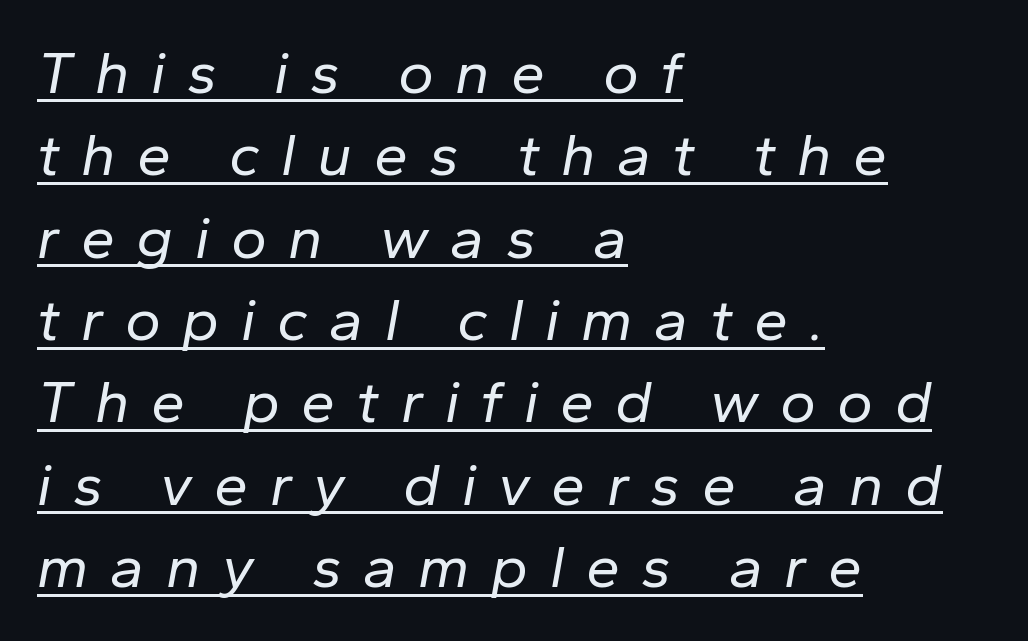
{"italic": "yes", "lean": "right", "slant_degrees": 10, "bold": "no", "weight": "regular", "width": "normal", "stroke_contrast": "low", "x_height": "medium", "monospaced": "no", "underline": "yes", "align": "left", "line_spacing": "normal", "line_spacing_ratio": 1.35, "letter_spacing": "wide", "letter_spacing_em": 0.35, "glyph_px": 61}
